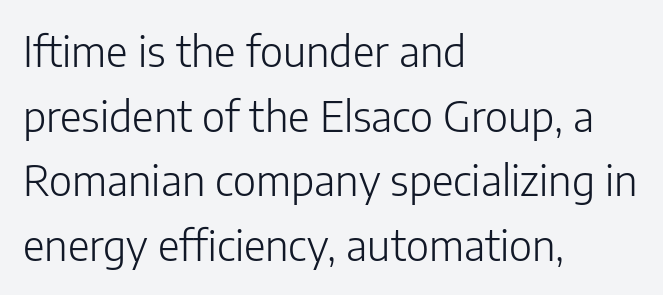
Each letter keeps its own natural width here, so spacing adapts to shape. This is not heavy type; no bold has been used. One-word summary of the alignment: left. The gaps between neighbouring characters are ordinary and unremarkable.
